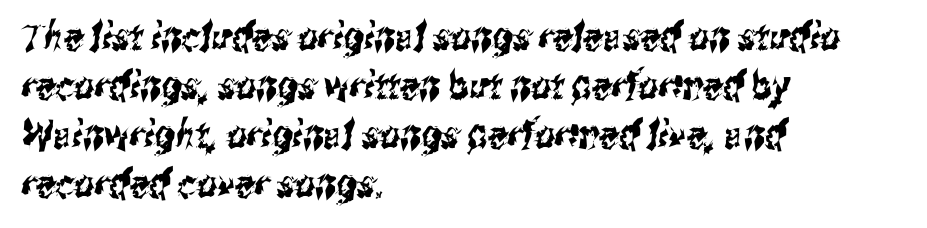
The image shows 39 px condensed sans-serif type; set left-aligned, normal line spacing (1.26x), normal letter spacing, not underlined; medium stroke contrast and a medium x-height.
